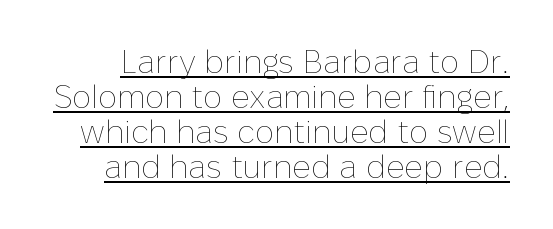
{"italic": "no", "bold": "no", "weight": "thin", "width": "normal", "stroke_contrast": "low", "x_height": "medium", "monospaced": "no", "underline": "yes", "line_spacing": "tight", "line_spacing_ratio": 1.09, "letter_spacing": "normal", "letter_spacing_em": 0.0, "glyph_px": 32}
